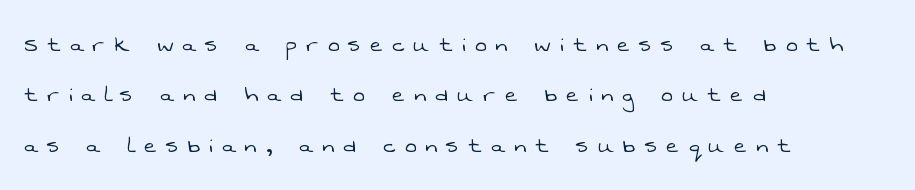
The image shows 27 px text type; set left-aligned, line spacing 1.87x, unusually wide letter spacing (+0.35 em), not underlined.
